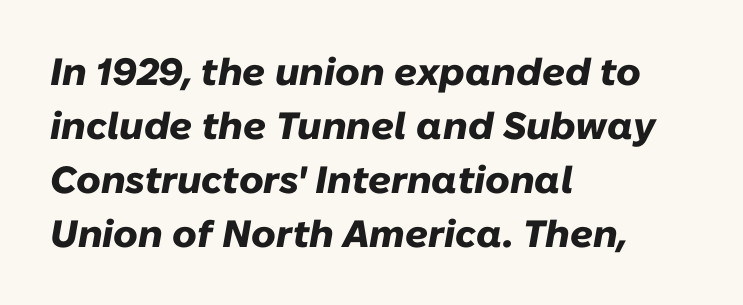
Q: Is the text bold? A: Yes.
Q: Is the text italic (slanted)? A: Yes, it leans right by about 10 degrees.
Q: Is the text underlined? A: No.
Q: How is the paragraph aligned? A: Left-aligned.
Q: Is the spacing between letters normal or unusually wide? A: Normal.
Q: Is the spacing between lines tight, normal or loose? A: Normal.
Q: Width (condensed, normal, or wide)? A: Normal.
Q: Stroke contrast? A: Low.
Q: x-height? A: Medium.
Q: Monospaced? A: No.
